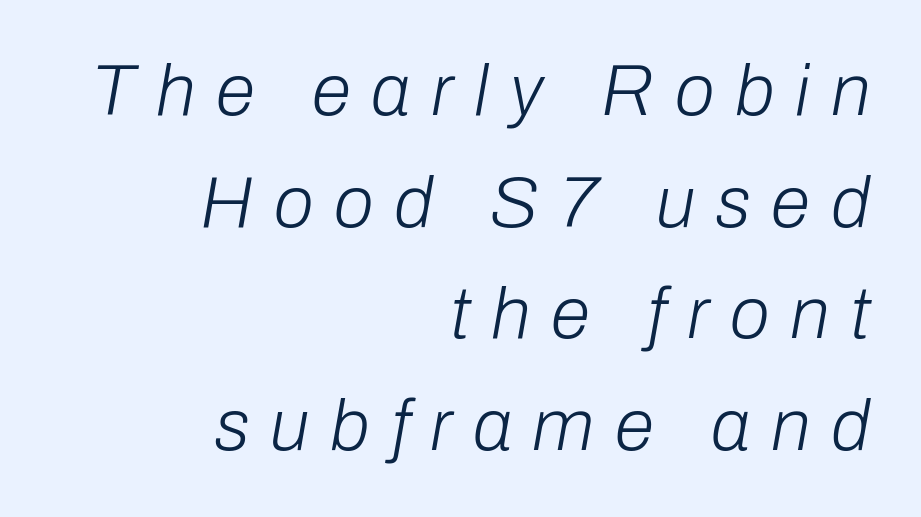
Has an underline been added? It has not. Short and long lines alike share a common ending point at right. The strokes are not fattened; the text isn't bold. You can tell it's italic because the verticals aren't actually vertical. Honestly, the letter spacing is so wide it's the main thing you notice.
